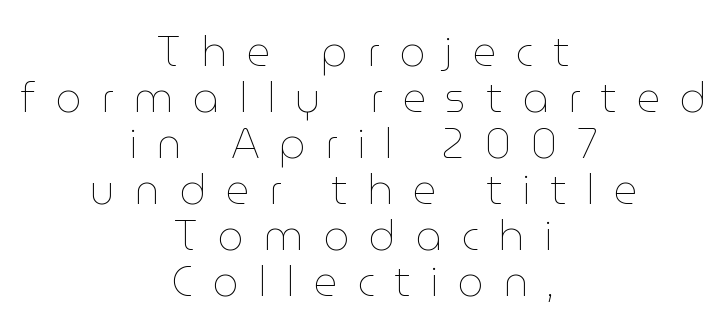
Just letters on the line, the space beneath them empty. Here the glyphs are tracked loosely, breaking word shapes into spaced letters. Quick note: not italic, upright. Looks like regular typesetting: each glyph gets only the width it needs. No heavy texture on the line: the type isn't bold. The typesetter chose a symmetrical, centered arrangement here.
